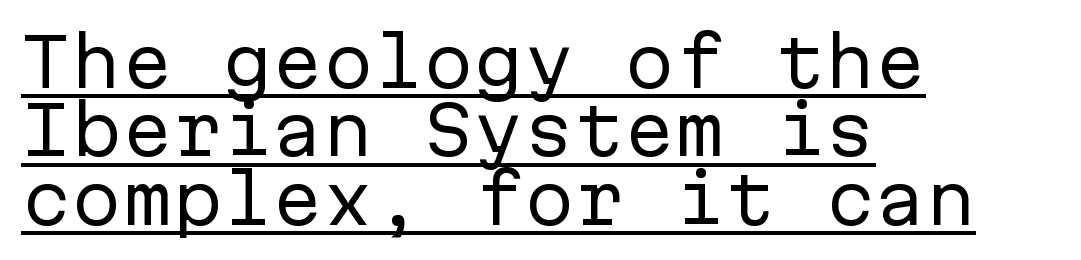
Q: Is the text bold? A: No.
Q: Is the text italic (slanted)? A: No, it is upright.
Q: Is the typeface a serif or a sans-serif typeface? A: Sans-serif.
Q: Is the text underlined? A: Yes.
Q: How is the paragraph aligned? A: Left-aligned.
Q: Is the spacing between letters normal or unusually wide? A: Normal.
Q: Is the spacing between lines tight, normal or loose? A: Tight.
Q: Width (condensed, normal, or wide)? A: Normal.
Q: Stroke contrast? A: Low.
Q: x-height? A: Medium.
Q: Monospaced? A: Yes.
